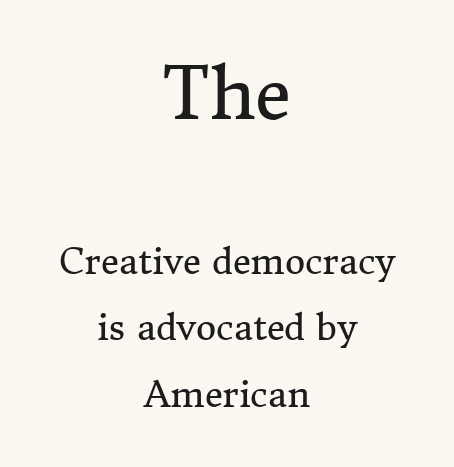
Stems here are at most as thick as an everyday book face. The text block is weighted toward neither margin, spreading evenly from the middle. The baseline area is clear. This layout puts the oversized block above and the modest block below.
